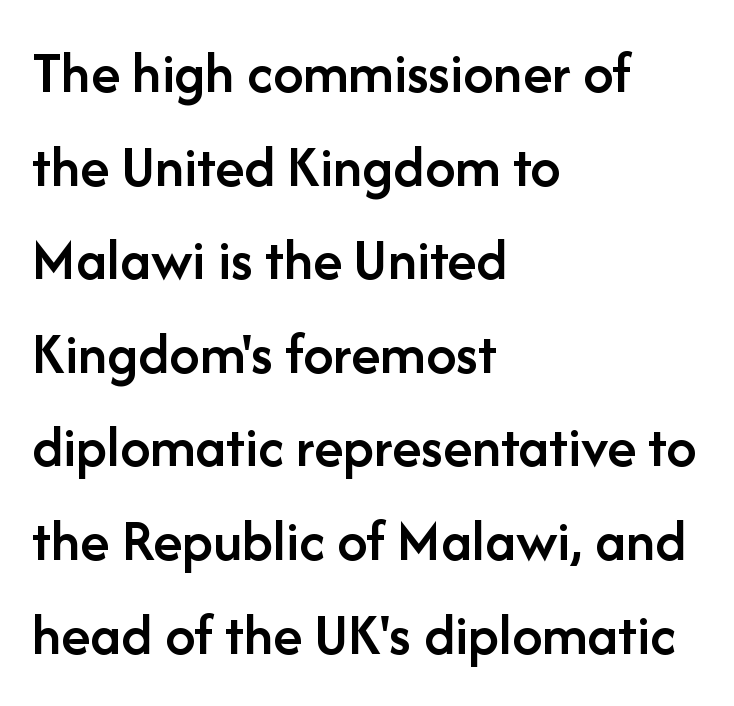
{"serif": "no", "italic": "no", "bold": "semi", "weight": "semibold", "width": "normal", "stroke_contrast": "low", "x_height": "medium", "monospaced": "no", "underline": "no", "align": "left", "line_spacing": "normal", "line_spacing_ratio": 1.56, "letter_spacing": "normal", "letter_spacing_em": 0.0, "glyph_px": 60}
